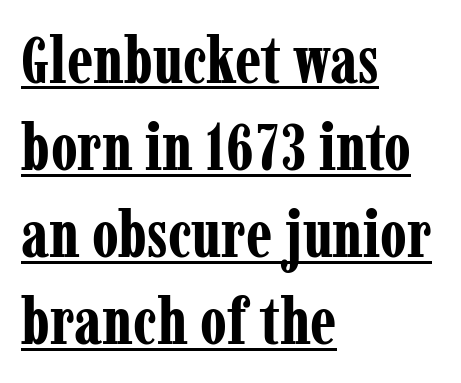
{"serif": "yes", "italic": "no", "bold": "yes", "weight": "bold", "width": "condensed", "stroke_contrast": "low", "x_height": "medium", "monospaced": "no", "underline": "yes", "align": "left", "line_spacing": "normal", "line_spacing_ratio": 1.34, "letter_spacing": "normal", "letter_spacing_em": 0.0, "glyph_px": 65}
